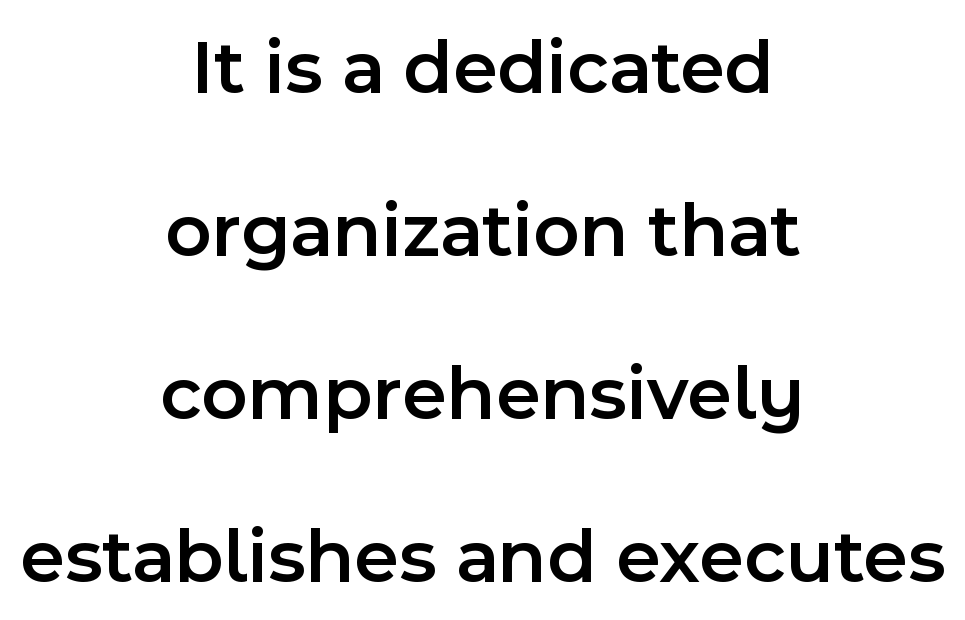
{"serif": "no", "italic": "no", "bold": "semi", "weight": "semibold", "width": "normal", "x_height": "medium", "monospaced": "no", "underline": "no", "align": "center", "line_spacing": "loose", "line_spacing_ratio": 2.09, "letter_spacing": "normal", "letter_spacing_em": 0.0, "glyph_px": 78}
